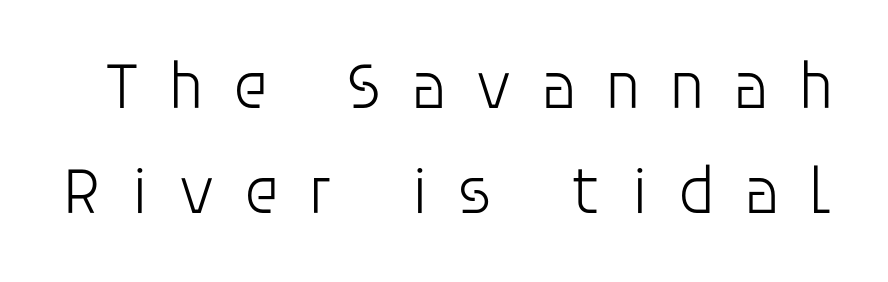
Q: Is the text bold? A: No.
Q: Is the text italic (slanted)? A: No, it is upright.
Q: Is the typeface a serif or a sans-serif typeface? A: Sans-serif.
Q: Is the text underlined? A: No.
Q: Is the spacing between letters normal or unusually wide? A: Unusually wide.
Q: Is the spacing between lines tight, normal or loose? A: Normal.
Q: Width (condensed, normal, or wide)? A: Normal.
Q: Stroke contrast? A: Low.
Q: x-height? A: Large.
Q: Monospaced? A: No.
